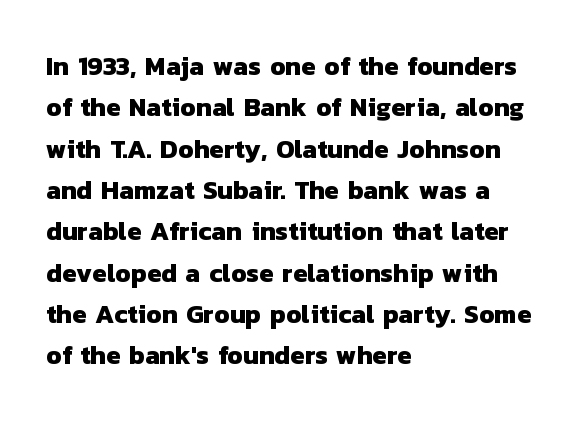
Check under the words: just untouched page. Which margin do the lines hug? The left one — the right edge is uneven. Is the type bold? Yes — the strokes are clearly thick and heavy. This sample keeps an unexceptional amount of space between lines. The line texture is even and compact thanks to regular tracking.
